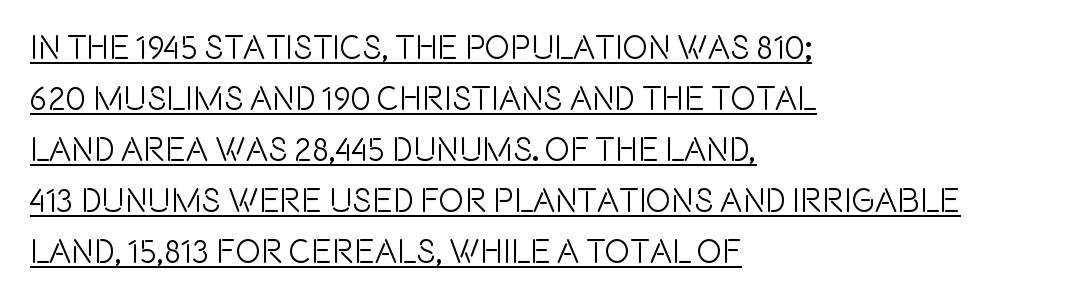
The image shows 34 px condensed sans-serif type, upright; set left-aligned, normal line spacing (1.5x), normal letter spacing, underlined; a large x-height.
